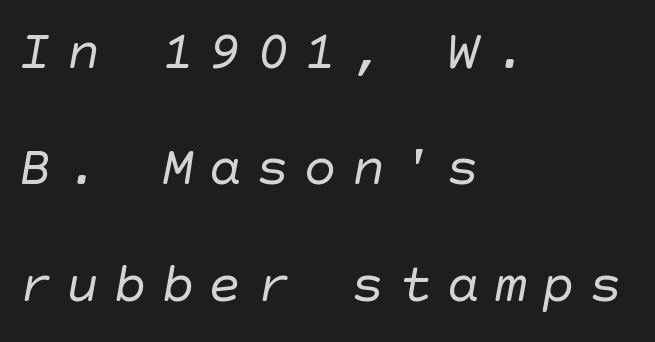
Any mark beneath the type? The region is blank. Notice how the passage keeps a crisp vertical edge on the left only. The passage shown stacks its lines with a broad gap. These glyphs show unthickened strokes, regular width or finer.
